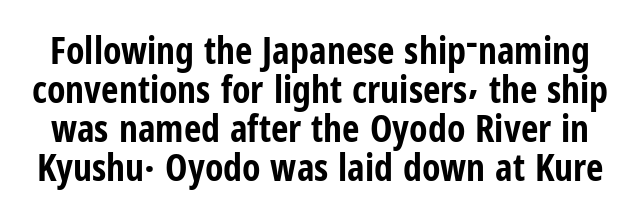
Default kerning and tracking; the words read as compact shapes. Chunky letters — that's bold for sure. Plain, unruled lines of type. You could not count columns in this text — the font is proportionally spaced. Very little white space separates one row of letters from the next. When letters stand straight like this, we call the style roman or upright.
